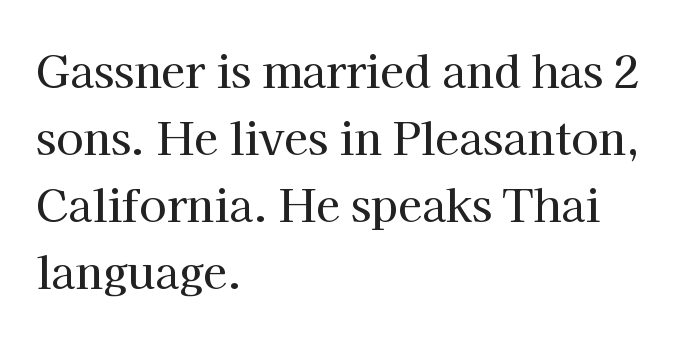
Q: Is the text italic (slanted)? A: No, it is upright.
Q: Is the typeface a serif or a sans-serif typeface? A: Serif.
Q: Is the text underlined? A: No.
Q: How is the paragraph aligned? A: Left-aligned.
Q: Is the spacing between letters normal or unusually wide? A: Normal.
Q: Is the spacing between lines tight, normal or loose? A: Normal.
Q: Width (condensed, normal, or wide)? A: Normal.
Q: Stroke contrast? A: High.
Q: x-height? A: Medium.
Q: Monospaced? A: No.
